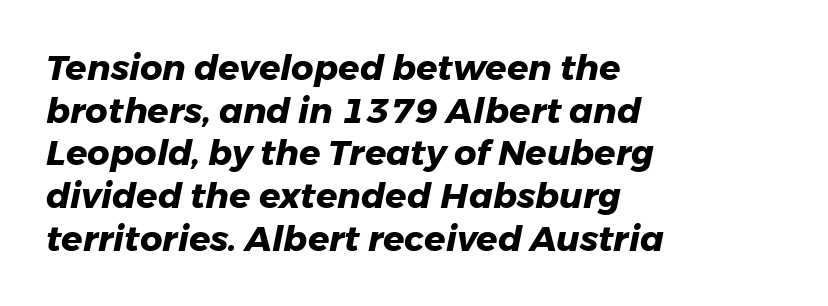
The image shows 35 px heavy type, italic (leaning right); set left-aligned, line spacing 1.22x, normal letter spacing, not underlined; low stroke contrast and a medium x-height.
